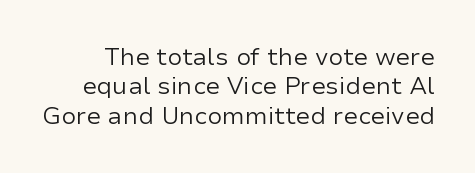
Q: Is the text bold? A: No.
Q: Is the text italic (slanted)? A: No, it is upright.
Q: Is the text underlined? A: No.
Q: Is the spacing between letters normal or unusually wide? A: Normal.
